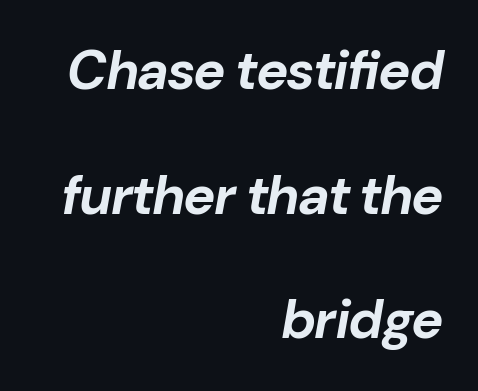
Q: Is the text bold? A: Yes.
Q: Is the text italic (slanted)? A: Yes, it leans right by about 10 degrees.
Q: Is the text underlined? A: No.
Q: How is the paragraph aligned? A: Right-aligned.
Q: Is the spacing between letters normal or unusually wide? A: Normal.
Q: Is the spacing between lines tight, normal or loose? A: Loose.
Q: Width (condensed, normal, or wide)? A: Normal.
Q: Stroke contrast? A: Low.
Q: x-height? A: Medium.
Q: Monospaced? A: No.
